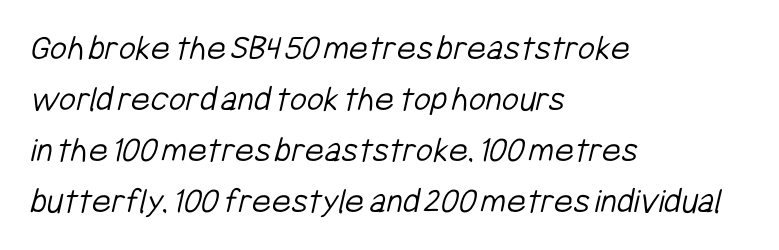
{"serif": "no", "bold": "no", "weight": "light", "width": "condensed", "stroke_contrast": "low", "x_height": "medium", "monospaced": "no", "underline": "no", "align": "left", "line_spacing": "normal", "line_spacing_ratio": 1.38, "letter_spacing": "normal", "letter_spacing_em": 0.0, "glyph_px": 37}
